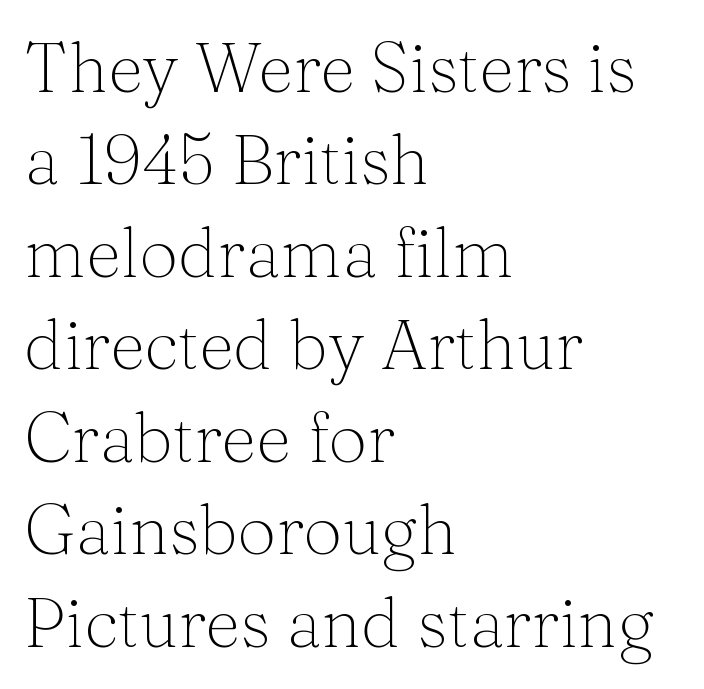
Q: Is the text bold? A: No.
Q: Is the text italic (slanted)? A: No, it is upright.
Q: Is the typeface a serif or a sans-serif typeface? A: Serif.
Q: Is the text underlined? A: No.
Q: How is the paragraph aligned? A: Left-aligned.
Q: Is the spacing between letters normal or unusually wide? A: Normal.
Q: Is the spacing between lines tight, normal or loose? A: Normal.
Q: Width (condensed, normal, or wide)? A: Normal.
Q: Stroke contrast? A: Medium.
Q: x-height? A: Medium.
Q: Monospaced? A: No.
